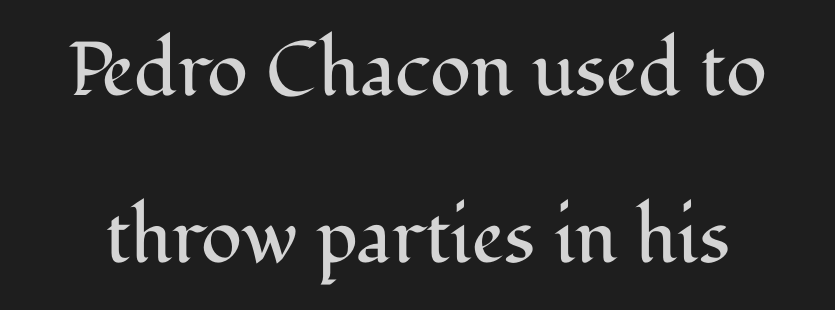
Q: Is the text bold? A: No.
Q: Is the text italic (slanted)? A: No, it is upright.
Q: Is the typeface a serif or a sans-serif typeface? A: Serif.
Q: Is the text underlined? A: No.
Q: Is the spacing between letters normal or unusually wide? A: Normal.
Q: Is the spacing between lines tight, normal or loose? A: Loose.
Q: Width (condensed, normal, or wide)? A: Normal.
Q: Stroke contrast? A: Medium.
Q: x-height? A: Medium.
Q: Monospaced? A: No.
